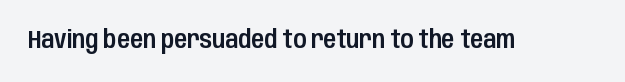
Q: Is the text italic (slanted)? A: No, it is upright.
Q: Is the text underlined? A: No.
Q: Is the spacing between letters normal or unusually wide? A: Normal.
